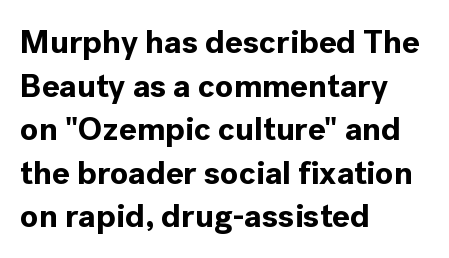
The image shows 33 px bold sans-serif type, upright; set left-aligned, normal line spacing (1.32x), normal letter spacing, not underlined; a medium x-height.
